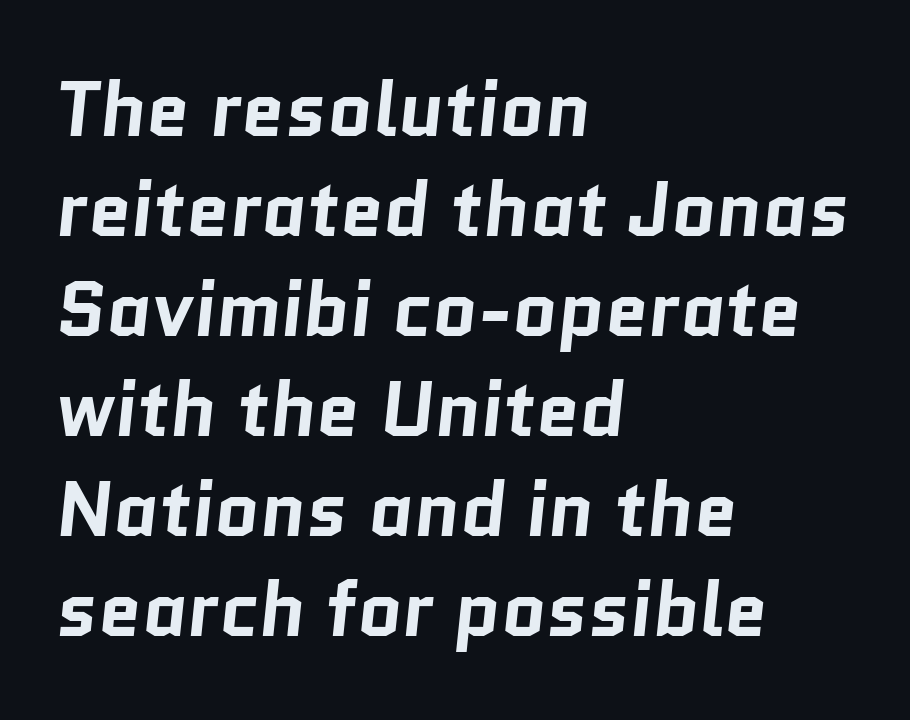
{"serif": "no", "bold": "yes", "weight": "bold", "width": "normal", "stroke_contrast": "low", "x_height": "medium", "monospaced": "no", "underline": "no", "align": "left", "line_spacing": "normal", "line_spacing_ratio": 1.3, "letter_spacing": "normal", "letter_spacing_em": 0.0, "glyph_px": 77}
